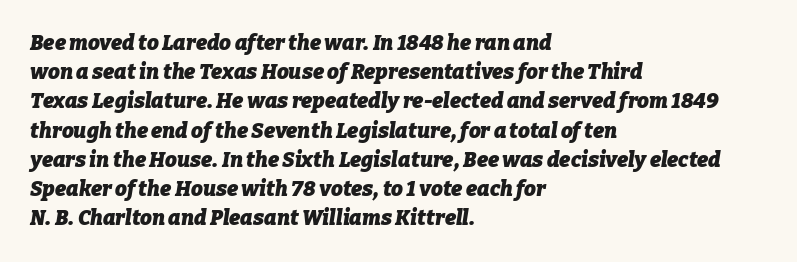
Bare-footed words on every line. The passage is arranged the way most books set body copy — flush left. Students, this is bold: see how much ink each stroke carries. The leading is moderate, giving the passage an even texture. Slanted lettering throughout. The tracking reads as untouched default to a designer's eye.
